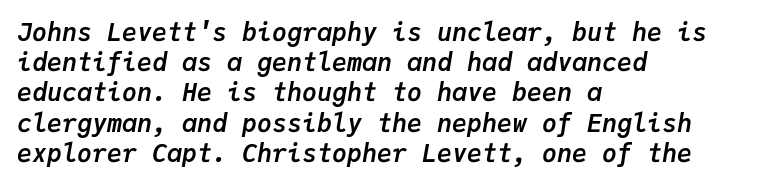
{"italic": "yes", "lean": "right", "slant_degrees": 9, "bold": "yes", "underline": "no", "align": "left", "line_spacing_ratio": 1.21, "letter_spacing": "normal", "letter_spacing_em": 0.0, "glyph_px": 25}
